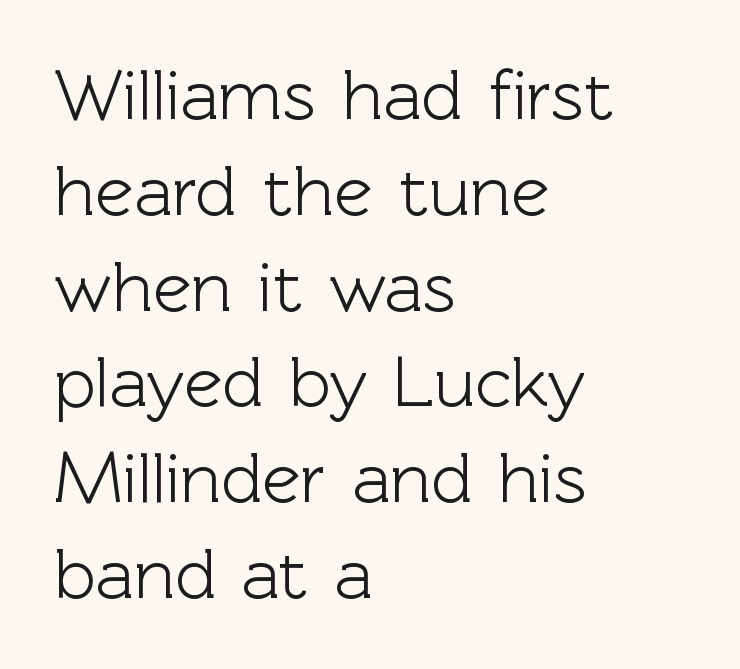
Think of a printed novel: that variable character pitch is what you see here. The string is rendered with underlining switched off. Are there feet on the stems? There aren't — it's a sans. Standard letterfit; no display-style spreading of the glyphs.
